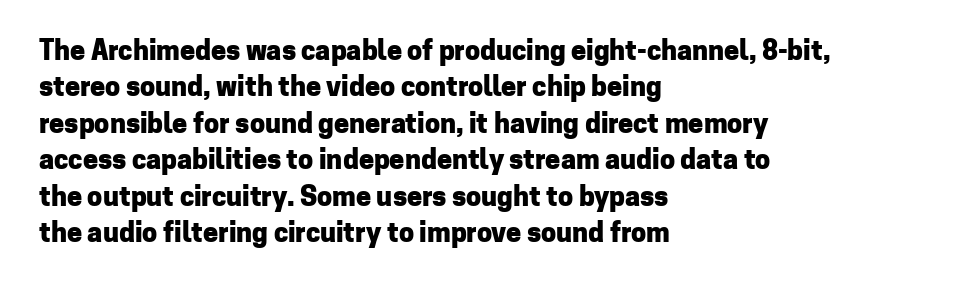
Q: Is the text bold? A: Yes.
Q: Is the text italic (slanted)? A: No, it is upright.
Q: Is the text underlined? A: No.
Q: How is the paragraph aligned? A: Left-aligned.
Q: Is the spacing between letters normal or unusually wide? A: Normal.
Q: Is the spacing between lines tight, normal or loose? A: Normal.
